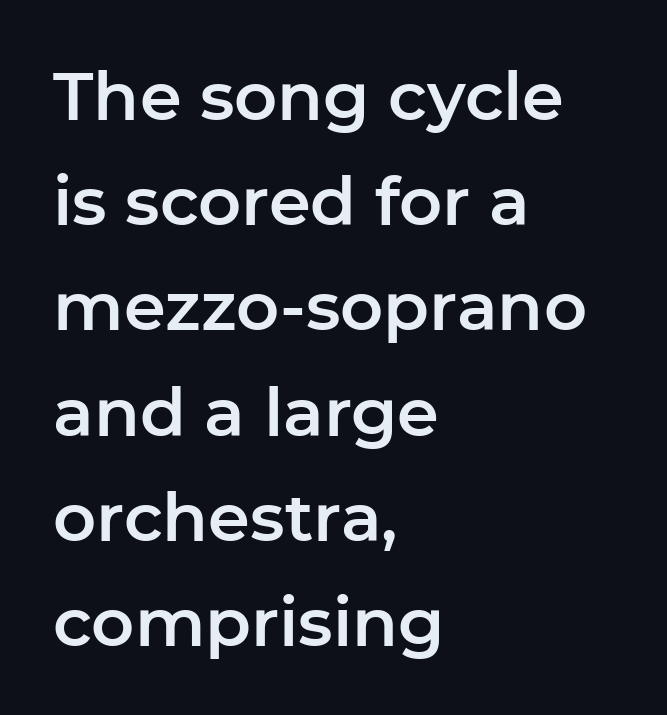
{"serif": "no", "italic": "no", "width": "normal", "stroke_contrast": "low", "x_height": "medium", "monospaced": "no", "underline": "no", "align": "left", "line_spacing": "normal", "line_spacing_ratio": 1.57, "letter_spacing": "normal", "letter_spacing_em": 0.0, "glyph_px": 67}
